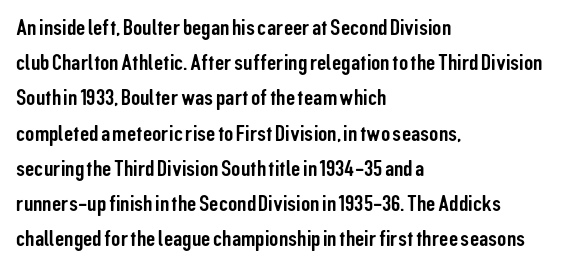
Q: Is the text italic (slanted)? A: No, it is upright.
Q: Is the text underlined? A: No.
Q: How is the paragraph aligned? A: Left-aligned.
Q: Is the spacing between letters normal or unusually wide? A: Normal.
Q: Is the spacing between lines tight, normal or loose? A: Normal.
